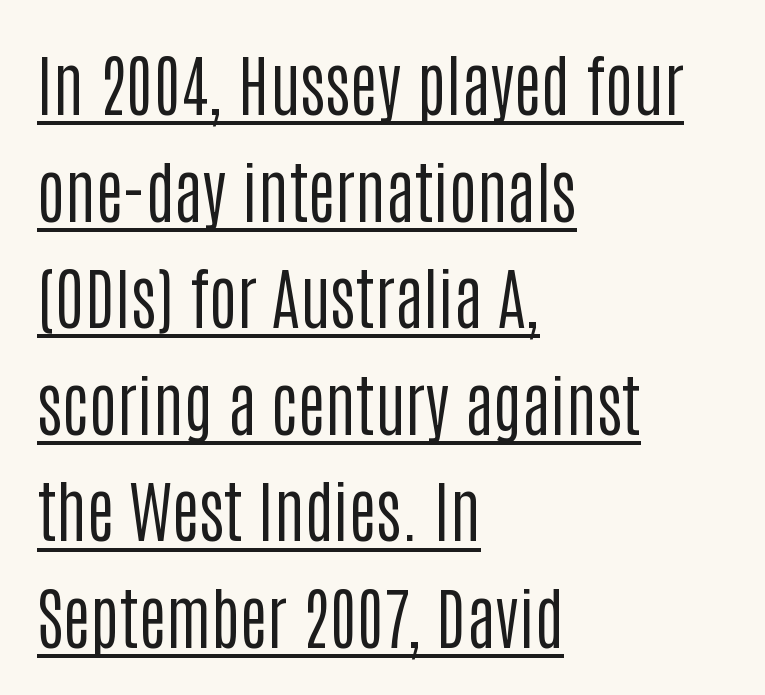
The image shows 67 px regular-weight, condensed sans-serif type, upright; set left-aligned, normal line spacing (1.59x), normal letter spacing, underlined; low stroke contrast and a large x-height.
